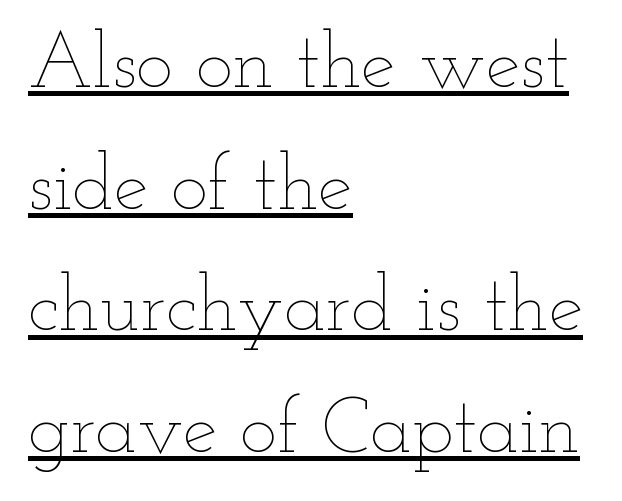
{"italic": "no", "bold": "no", "weight": "thin", "width": "wide", "stroke_contrast": "low", "x_height": "small", "monospaced": "no", "underline": "yes", "align": "left", "line_spacing": "normal", "line_spacing_ratio": 1.56, "letter_spacing": "normal", "letter_spacing_em": 0.0, "glyph_px": 78}
